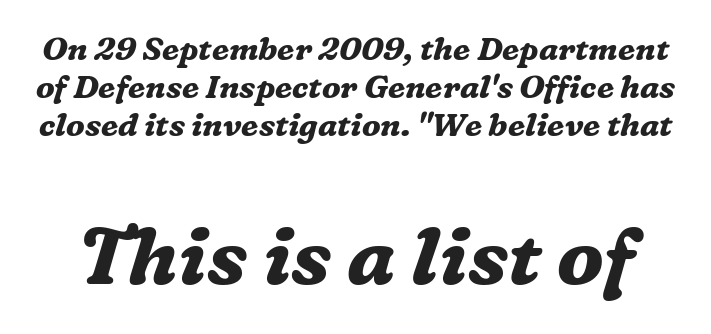
{"serif": "yes", "italic": "yes", "lean": "right", "slant_degrees": 16, "bold": "yes", "weight": "bold", "width": "normal", "stroke_contrast": "medium", "x_height": "medium", "monospaced": "no", "underline": "no", "line_spacing_ratio": 1.18, "letter_spacing": "normal", "letter_spacing_em": 0.0, "larger_block": "second", "size_ratio": 2.5, "glyph_px": 80}
